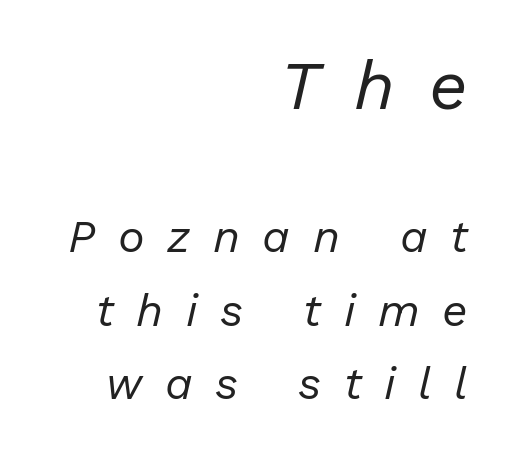
Unmarked baselines from the first word to the last. This sample is right-justified, so line beginnings fall wherever the words allow. Evenly set lines give the paragraph a standard silhouette. Spacing verdict: proportional, widths tailored to each character. The strokes are not fattened; the text isn't bold.
